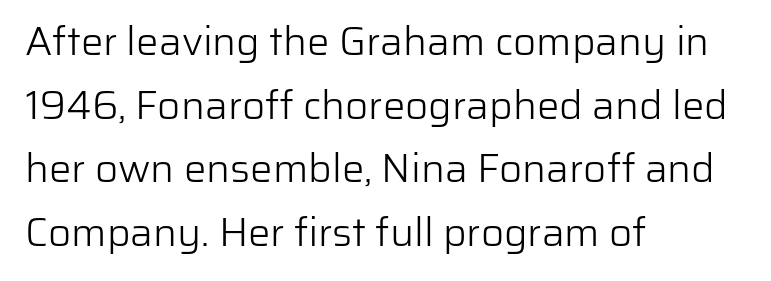
The image shows 40 px light sans-serif type, upright; set left-aligned, normal line spacing (1.59x), normal letter spacing, not underlined; low stroke contrast and a medium x-height.
